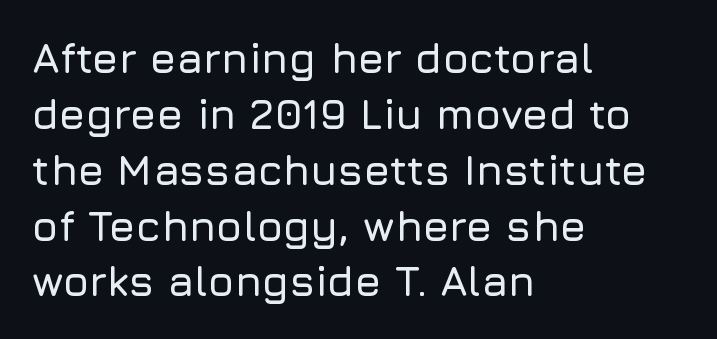
Notice how descenders clear the ascenders below comfortably — that's standard leading. Look at the bottom of the vertical strokes: they stop flat, with no serifs. Compared with typical body copy, the letter spacing here is the same. The rendering anchors every line to the left-hand side.
